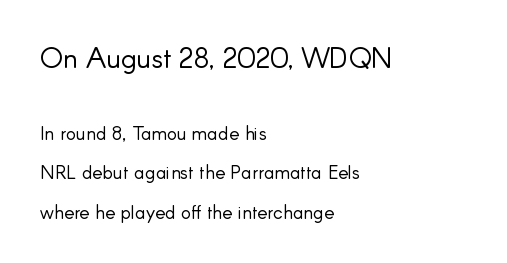
The image shows 28 px light sans-serif type, upright; set left-aligned, loose line spacing (2.08x), normal letter spacing, not underlined; the first (top) block is 1.47x larger; low stroke contrast and a small x-height.
